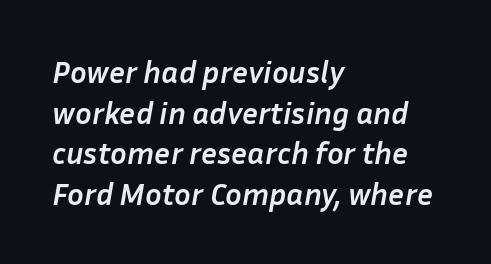
Q: Is the text bold? A: Yes.
Q: Is the text italic (slanted)? A: Yes, it leans right by about 10 degrees.
Q: Is the text underlined? A: No.
Q: How is the paragraph aligned? A: Left-aligned.
Q: Is the spacing between letters normal or unusually wide? A: Normal.
Q: Is the spacing between lines tight, normal or loose? A: Normal.
Q: Width (condensed, normal, or wide)? A: Normal.
Q: Stroke contrast? A: Low.
Q: x-height? A: Medium.
Q: Monospaced? A: No.
